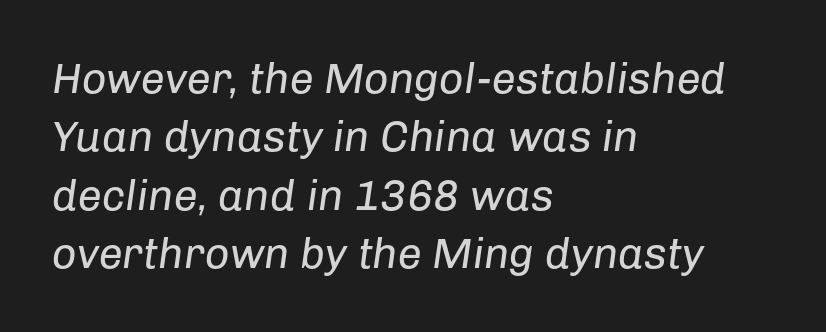
Q: Is the text bold? A: No.
Q: Is the text italic (slanted)? A: Yes, it leans right by about 8 degrees.
Q: Is the text underlined? A: No.
Q: How is the paragraph aligned? A: Left-aligned.
Q: Is the spacing between letters normal or unusually wide? A: Normal.
Q: Is the spacing between lines tight, normal or loose? A: Normal.
Q: Width (condensed, normal, or wide)? A: Normal.
Q: Stroke contrast? A: Low.
Q: x-height? A: Medium.
Q: Monospaced? A: No.
